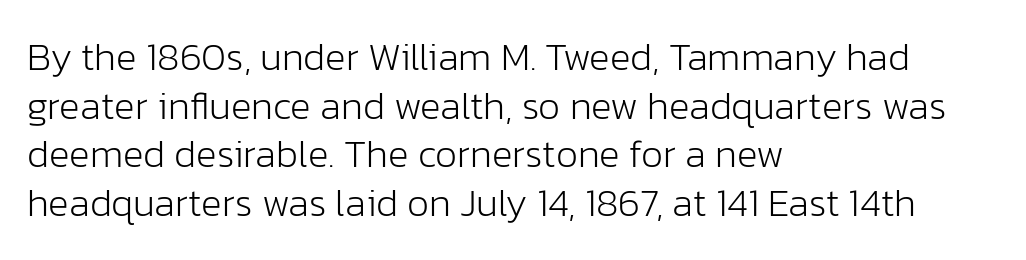
The image shows 39 px light sans-serif type, upright; set left-aligned, normal line spacing (1.25x), normal letter spacing, not underlined; low stroke contrast and a medium x-height.
